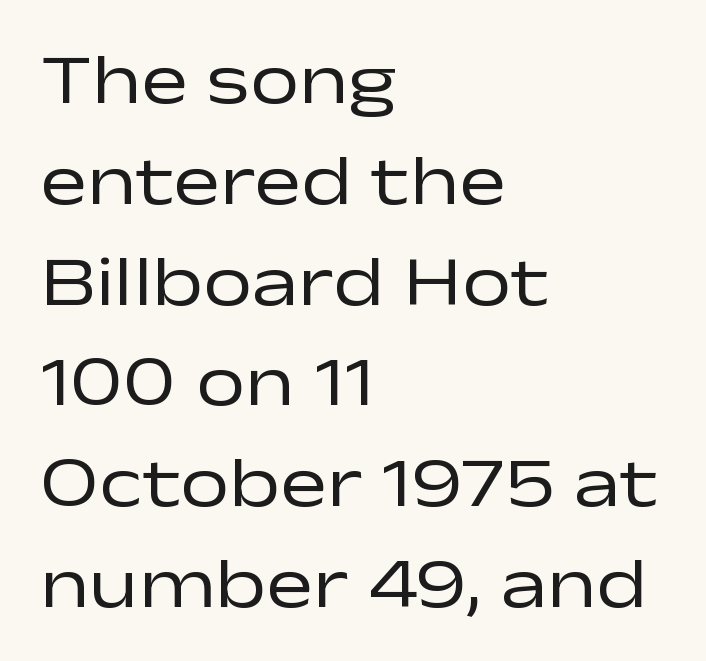
Casual observation: everything's shoved over to the left. The passage shown is typed in a proportional face where columns would drift. The face looks like a standard text weight, possibly lighter. Short note: letters normally spaced.
